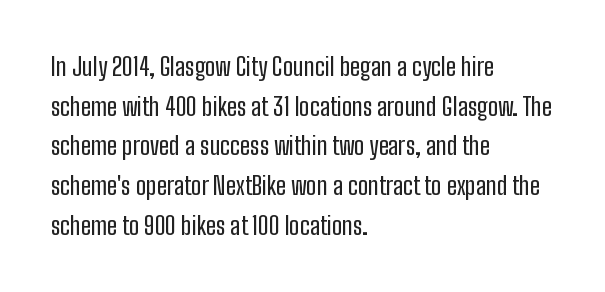
Q: Is the text italic (slanted)? A: No, it is upright.
Q: Is the text underlined? A: No.
Q: How is the paragraph aligned? A: Left-aligned.
Q: Is the spacing between letters normal or unusually wide? A: Normal.
Q: Is the spacing between lines tight, normal or loose? A: Normal.
